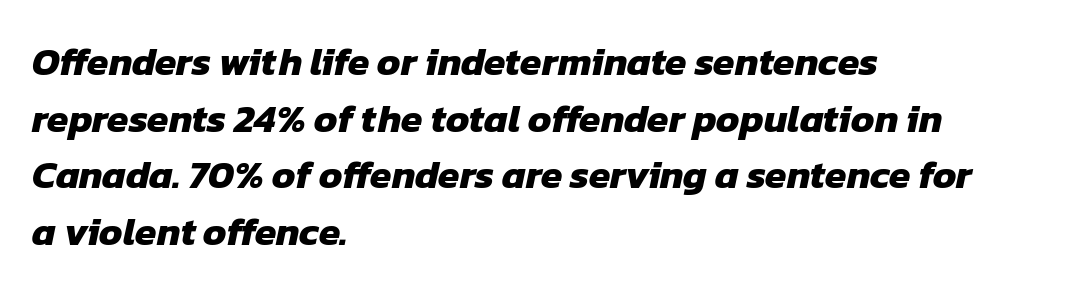
{"serif": "no", "bold": "yes", "weight": "heavy", "width": "normal", "stroke_contrast": "low", "x_height": "medium", "monospaced": "no", "underline": "no", "align": "left", "line_spacing": "normal", "line_spacing_ratio": 1.45, "letter_spacing": "normal", "letter_spacing_em": 0.0, "glyph_px": 39}
